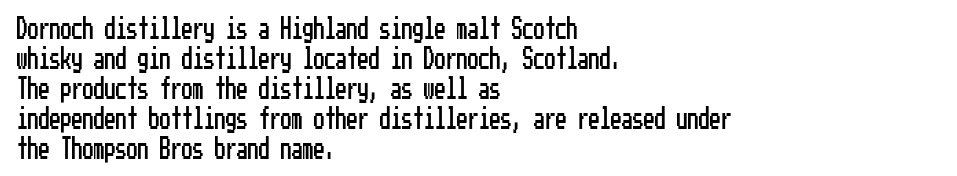
{"italic": "no", "underline": "no", "align": "left", "line_spacing": "normal", "line_spacing_ratio": 1.36, "letter_spacing": "normal", "letter_spacing_em": 0.0, "glyph_px": 22}
